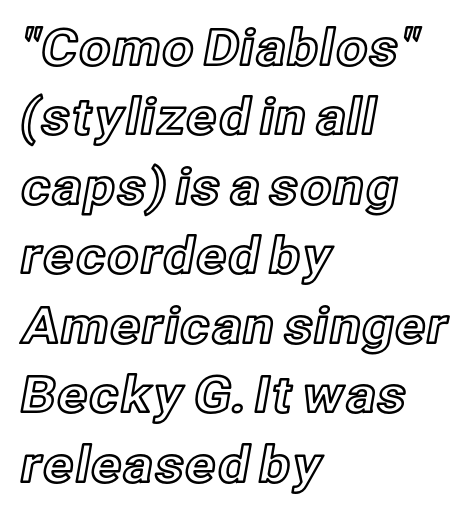
Q: Is the text italic (slanted)? A: Yes.
Q: Is the text underlined? A: No.
Q: How is the paragraph aligned? A: Left-aligned.
Q: Is the spacing between letters normal or unusually wide? A: Normal.
Q: Is the spacing between lines tight, normal or loose? A: Normal.
Q: Width (condensed, normal, or wide)? A: Normal.
Q: x-height? A: Medium.
Q: Monospaced? A: No.
